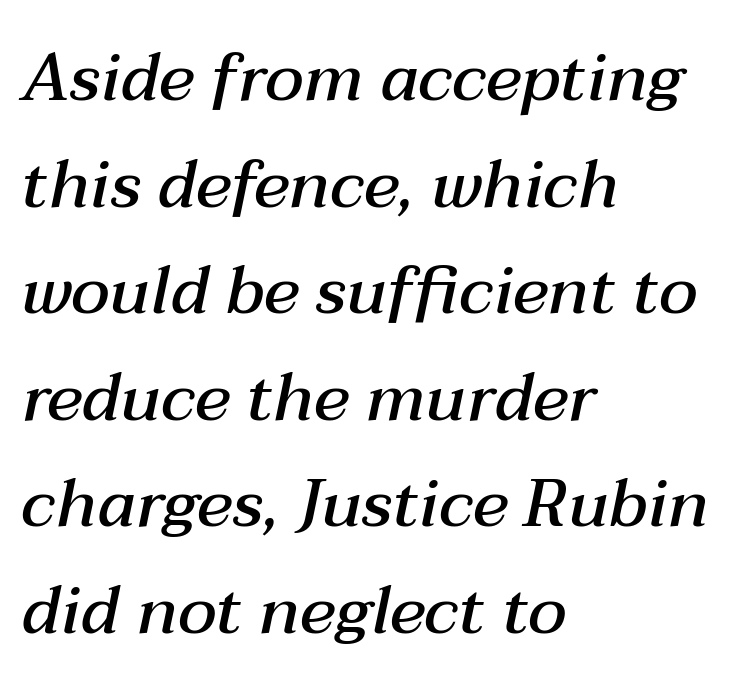
{"italic": "yes", "lean": "right", "slant_degrees": 12, "bold": "semi", "weight": "semibold", "width": "normal", "stroke_contrast": "medium", "x_height": "medium", "monospaced": "no", "underline": "no", "align": "left", "line_spacing": "normal", "line_spacing_ratio": 1.59, "letter_spacing": "normal", "letter_spacing_em": 0.0, "glyph_px": 67}
